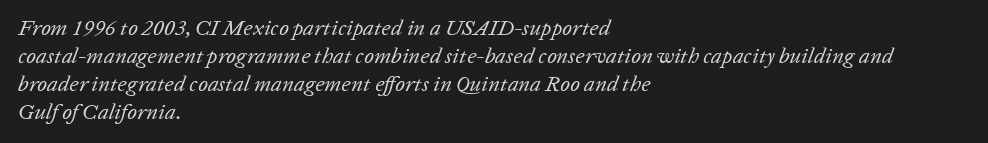
Tracking here is standard; glyphs follow each other at the usual distance. These glyphs show unthickened strokes, regular width or finer. The text block is weighted toward the left margin, trailing off unevenly rightward. Characters are canted at an angle relative to the baseline's perpendicular. Rule under the text: the space is simply empty.
